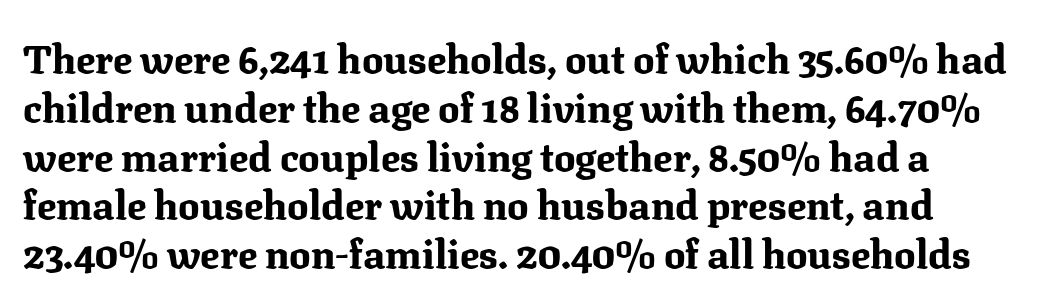
Q: Is the text bold? A: Yes.
Q: Is the text italic (slanted)? A: No, it is upright.
Q: Is the typeface a serif or a sans-serif typeface? A: Serif.
Q: Is the text underlined? A: No.
Q: How is the paragraph aligned? A: Left-aligned.
Q: Is the spacing between letters normal or unusually wide? A: Normal.
Q: Width (condensed, normal, or wide)? A: Normal.
Q: Stroke contrast? A: Medium.
Q: x-height? A: Medium.
Q: Monospaced? A: No.
